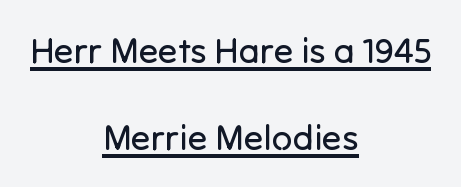
The rag falls on both sides of this text block equally. The glyphs are accompanied by a horizontal stroke just below them. The rendering keeps characters at their native spacing. Looks like regular typesetting: each glyph gets only the width it needs.
